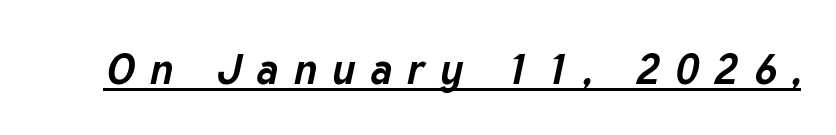
Q: Is the text bold? A: Yes.
Q: Is the text italic (slanted)? A: Yes, it leans right by about 12 degrees.
Q: Is the text underlined? A: Yes.
Q: Is the spacing between letters normal or unusually wide? A: Unusually wide.
Q: Width (condensed, normal, or wide)? A: Normal.
Q: Stroke contrast? A: Low.
Q: x-height? A: Medium.
Q: Monospaced? A: No.
